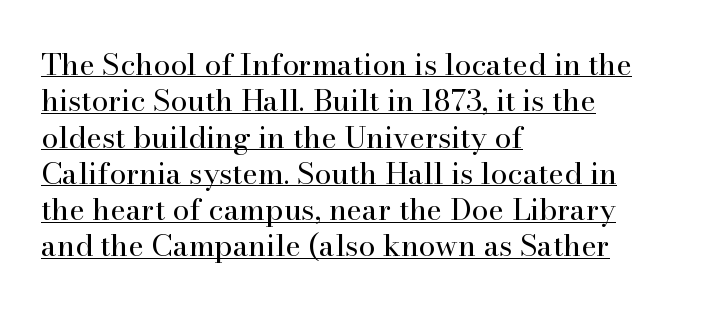
The letters advance in unequal steps, a hallmark of proportional type. Each letter's strokes conclude with small projecting serifs. The typography opts for an upright posture over an oblique one. The face used here is rendered with its standard letterfit. Stroke thickness stays within the range of a standard reading face or lighter. A baseline rule has been typeset under these characters.
